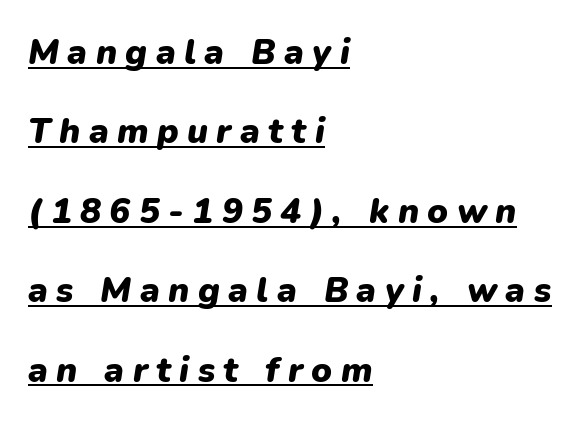
Q: Is the text bold? A: Yes.
Q: Is the text italic (slanted)? A: Yes, it leans right by about 9 degrees.
Q: Is the text underlined? A: Yes.
Q: How is the paragraph aligned? A: Left-aligned.
Q: Is the spacing between letters normal or unusually wide? A: Unusually wide.
Q: Is the spacing between lines tight, normal or loose? A: Loose.
Q: Width (condensed, normal, or wide)? A: Normal.
Q: Stroke contrast? A: Low.
Q: x-height? A: Medium.
Q: Monospaced? A: No.
